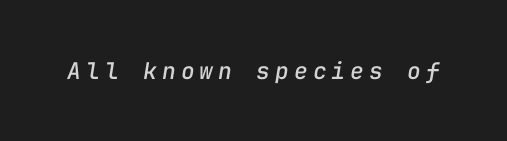
Letters rest on an invisible, unmarked baseline. The axis of the letterforms is tilted away from vertical. Spacing between characters has been opened up far beyond the box default.
